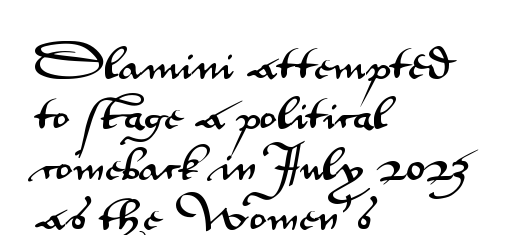
{"serif": "no", "width": "wide", "stroke_contrast": "medium", "x_height": "small", "monospaced": "no", "underline": "no", "align": "left", "line_spacing": "normal", "line_spacing_ratio": 1.4, "letter_spacing": "normal", "letter_spacing_em": 0.0, "glyph_px": 36}
